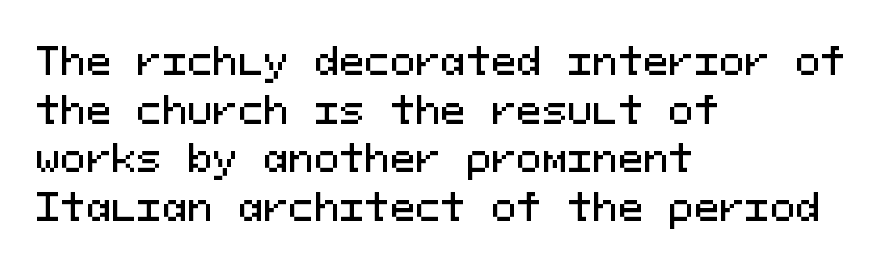
{"serif": "no", "italic": "no", "width": "normal", "stroke_contrast": "medium", "x_height": "medium", "monospaced": "yes", "underline": "no", "align": "left", "line_spacing": "normal", "line_spacing_ratio": 1.28, "letter_spacing": "normal", "letter_spacing_em": 0.0, "glyph_px": 38}
